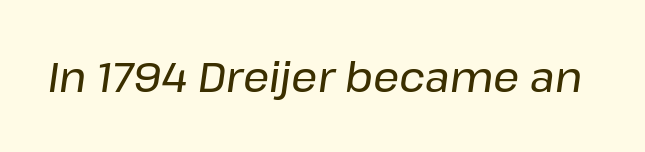
The image shows 41 px text type, italic (leaning right); set normal letter spacing, not underlined; low stroke contrast and a medium x-height.
